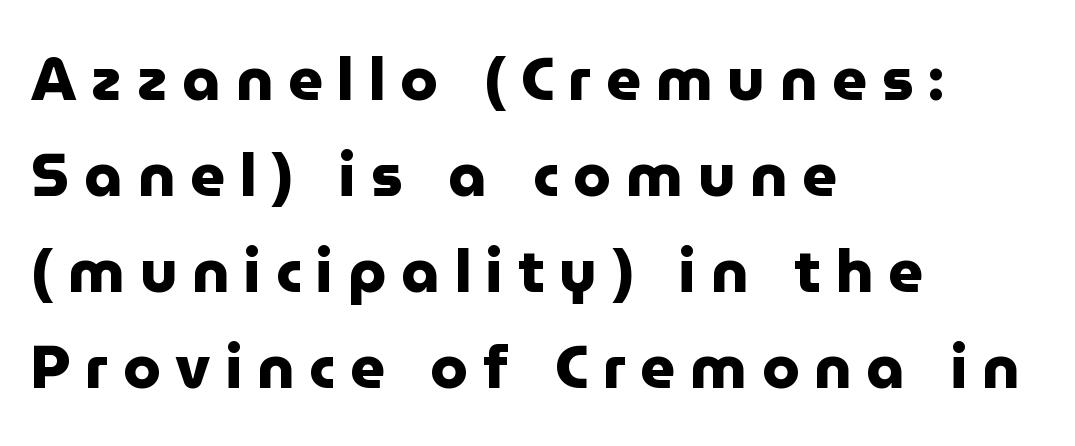
The image shows 60 px heavy sans-serif type, upright; set left-aligned, normal line spacing (1.6x), unusually wide letter spacing (+0.25 em), not underlined; low stroke contrast and a medium x-height.
